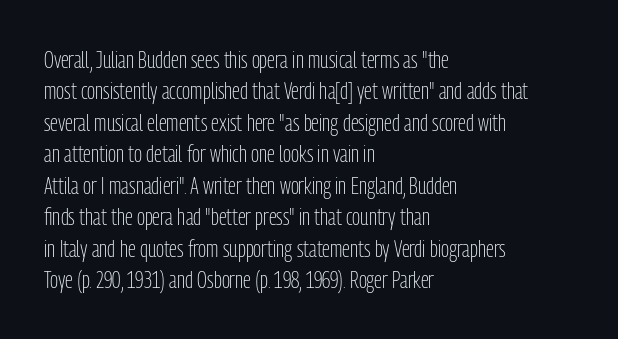
What stands out about the letter spacing? Nothing — it is the standard amount. Unmarked baselines from the first word to the last. The rendering anchors every line to the left-hand side. Regarding leading, the lines here are spaced in the standard way. Compared with a typical body face, this is equally light or lighter still. In terms of posture, this sample is upright.
